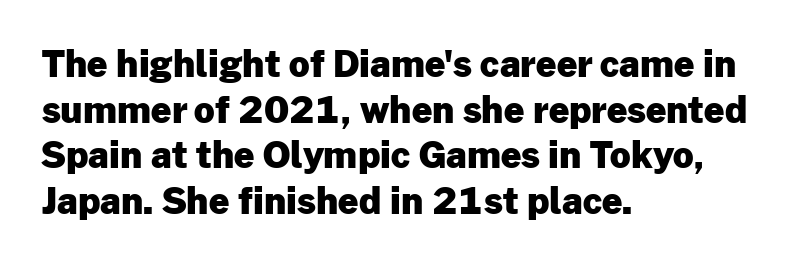
Q: Is the text bold? A: Yes.
Q: Is the text italic (slanted)? A: No, it is upright.
Q: Is the typeface a serif or a sans-serif typeface? A: Sans-serif.
Q: Is the text underlined? A: No.
Q: How is the paragraph aligned? A: Left-aligned.
Q: Is the spacing between letters normal or unusually wide? A: Normal.
Q: Is the spacing between lines tight, normal or loose? A: Normal.
Q: Width (condensed, normal, or wide)? A: Normal.
Q: Stroke contrast? A: Low.
Q: x-height? A: Medium.
Q: Monospaced? A: No.
